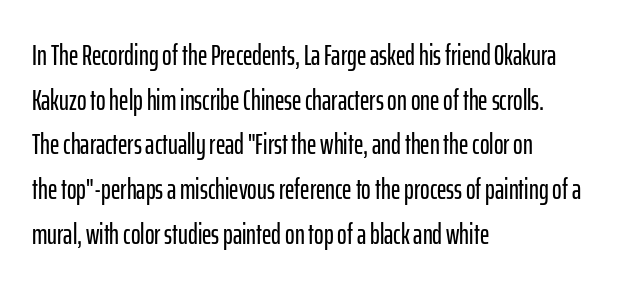
Descender tails drop into unmarked territory. Horizontally, the lines are justified to the leading edge only. Looks like regular typesetting: each glyph gets only the width it needs. Check where the strokes stop: nothing finishes them off — pure sans.
